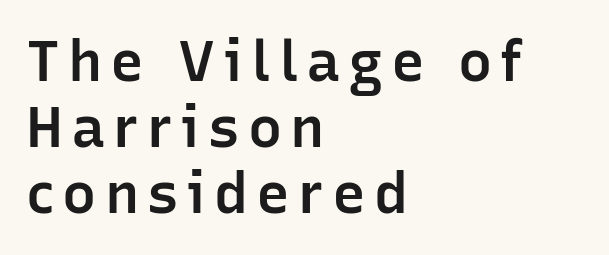
Q: Is the text bold? A: Semi-bold.
Q: Is the text italic (slanted)? A: No, it is upright.
Q: Is the typeface a serif or a sans-serif typeface? A: Sans-serif.
Q: Is the text underlined? A: No.
Q: How is the paragraph aligned? A: Left-aligned.
Q: Width (condensed, normal, or wide)? A: Normal.
Q: Stroke contrast? A: Low.
Q: x-height? A: Medium.
Q: Monospaced? A: No.
